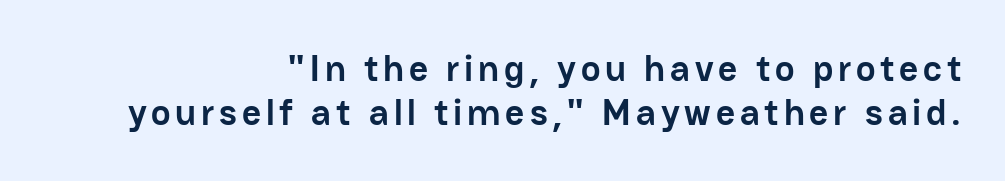
{"serif": "no", "italic": "no", "bold": "yes", "weight": "semibold", "width": "normal", "stroke_contrast": "low", "x_height": "medium", "monospaced": "no", "underline": "no", "align": "right", "line_spacing_ratio": 1.2, "glyph_px": 37}
